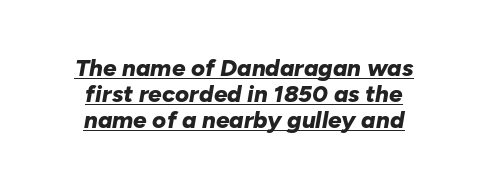
Q: Is the text bold? A: Yes.
Q: Is the text italic (slanted)? A: Yes, it leans right by about 10 degrees.
Q: Is the text underlined? A: Yes.
Q: How is the paragraph aligned? A: Centered.
Q: Is the spacing between letters normal or unusually wide? A: Normal.
Q: Is the spacing between lines tight, normal or loose? A: Tight.
